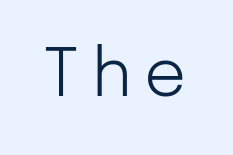
Q: Is the text bold? A: No.
Q: Is the text italic (slanted)? A: No, it is upright.
Q: Is the typeface a serif or a sans-serif typeface? A: Sans-serif.
Q: Is the text underlined? A: No.
Q: Width (condensed, normal, or wide)? A: Normal.
Q: Stroke contrast? A: Low.
Q: x-height? A: Medium.
Q: Monospaced? A: No.
